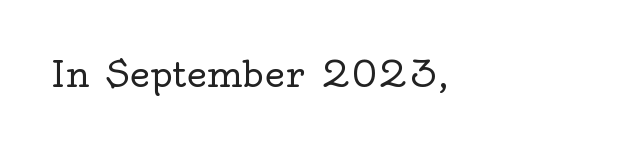
The image shows 36 px regular-weight serif type, upright; set left-aligned, normal letter spacing, not underlined; a small x-height.
